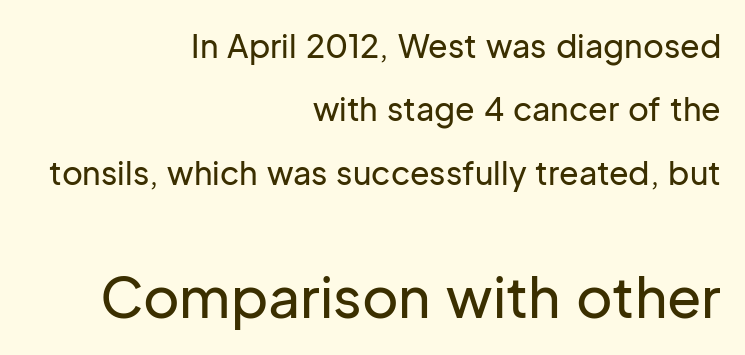
The image shows 56 px sans-serif type, upright; set right-aligned, loose line spacing (1.98x), normal letter spacing, not underlined; the second (bottom) block is 1.75x larger; low stroke contrast and a medium x-height.
